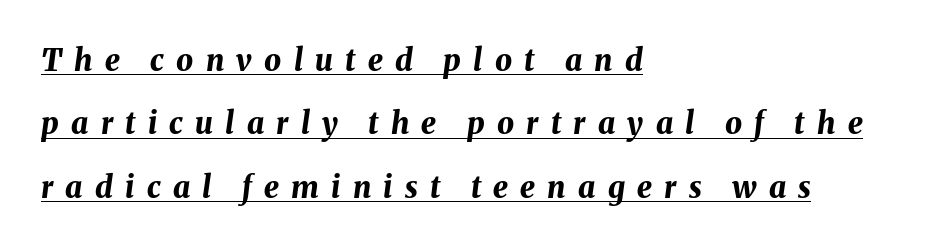
{"italic": "yes", "lean": "right", "slant_degrees": 8, "bold": "yes", "weight": "bold", "width": "normal", "stroke_contrast": "medium", "x_height": "medium", "monospaced": "no", "underline": "yes", "align": "left", "line_spacing": "loose", "line_spacing_ratio": 2.11, "letter_spacing": "wide", "letter_spacing_em": 0.41, "glyph_px": 30}
